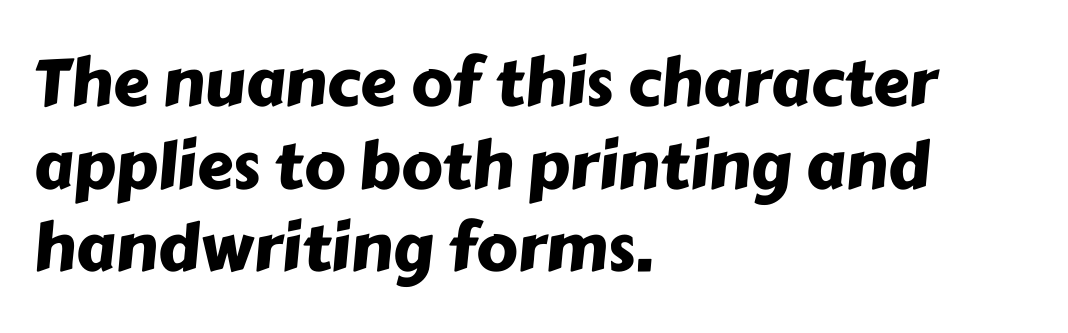
A bare baseline throughout the passage. Horizontal alignment here is leftward, the default for most running prose. You could call the tracking neutral — neither tight nor loose. Summary of vertical rhythm: regular, with standard interline spacing. You could not count columns in this text — the font is proportionally spaced.
